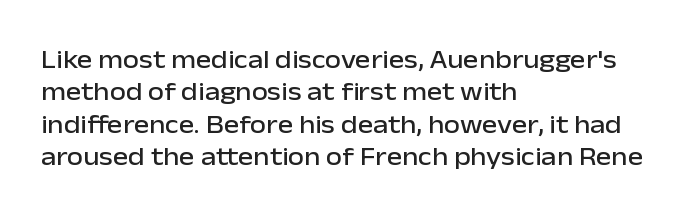
{"italic": "no", "underline": "no", "align": "left", "line_spacing": "normal", "line_spacing_ratio": 1.25, "letter_spacing": "normal", "letter_spacing_em": 0.0, "glyph_px": 26}
